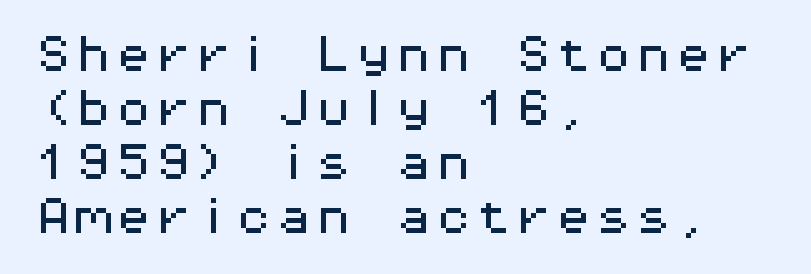
A roman cut, with each character standing at attention. Notice how descenders clear the ascenders below comfortably — that's standard leading. The typesetter chose a ragged-right arrangement here. Letterform terminals end flat and unadorned throughout the passage. Looks like terminal output: every glyph gets an equal slot. Honestly, the letter spacing is just normal — you wouldn't notice it.
